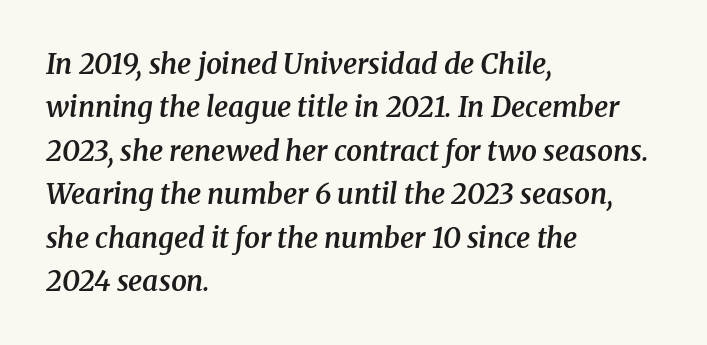
The image shows 28 px semibold serif type, italic (leaning right); set left-aligned, normal line spacing (1.55x), normal letter spacing, not underlined; medium stroke contrast and a medium x-height.
